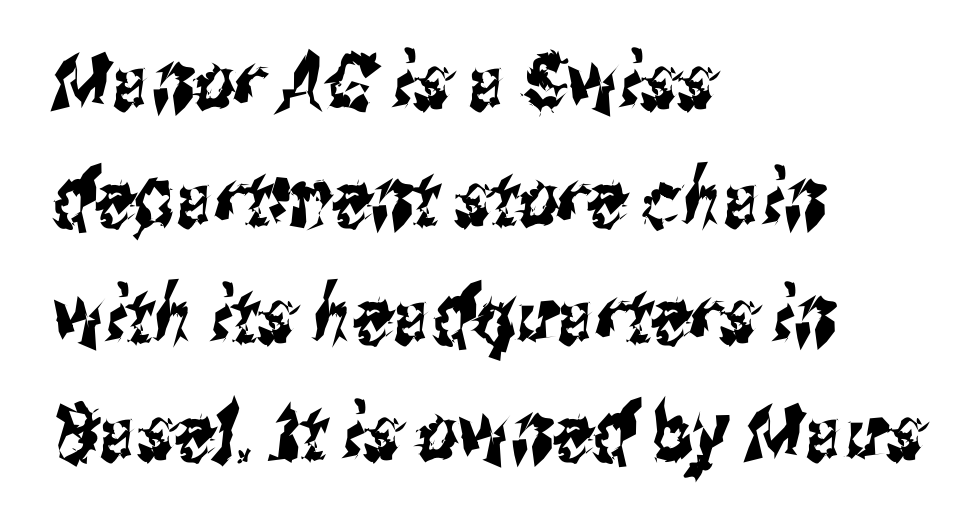
{"serif": "no", "width": "condensed", "stroke_contrast": "medium", "x_height": "medium", "monospaced": "no", "underline": "no", "align": "left", "line_spacing": "normal", "line_spacing_ratio": 1.48, "letter_spacing": "normal", "letter_spacing_em": 0.0, "glyph_px": 79}
